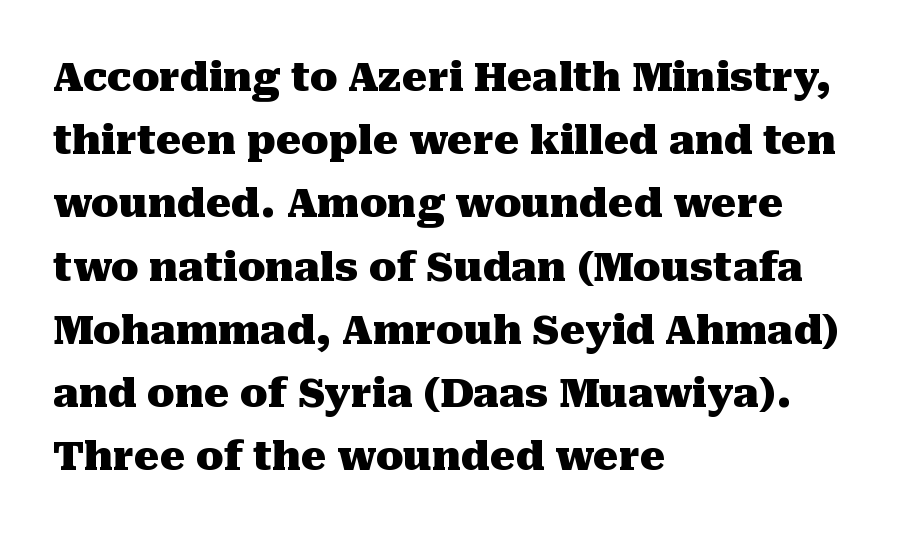
{"serif": "yes", "italic": "no", "bold": "yes", "weight": "heavy", "width": "normal", "stroke_contrast": "medium", "x_height": "medium", "monospaced": "no", "underline": "no", "align": "left", "line_spacing": "normal", "line_spacing_ratio": 1.58, "letter_spacing": "normal", "letter_spacing_em": 0.0, "glyph_px": 40}
